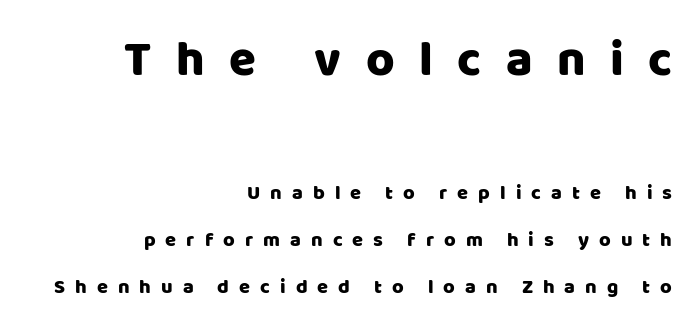
Q: Is the text italic (slanted)? A: No, it is upright.
Q: Is the typeface a serif or a sans-serif typeface? A: Sans-serif.
Q: Is the text underlined? A: No.
Q: How is the paragraph aligned? A: Right-aligned.
Q: Is the spacing between letters normal or unusually wide? A: Unusually wide.
Q: Is the spacing between lines tight, normal or loose? A: Loose.
Q: Which block of text is set in a larger size, the first (top) or the second (bottom)? A: The first (top) one.
Q: Width (condensed, normal, or wide)? A: Normal.
Q: Stroke contrast? A: Low.
Q: x-height? A: Large.
Q: Monospaced? A: No.
